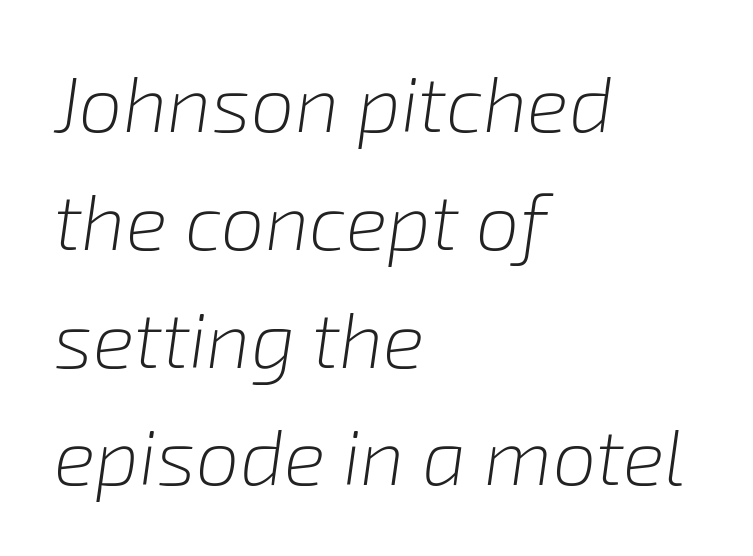
The compositor pushed each line to the left boundary. Standard letterfit; no display-style spreading of the glyphs. Notice how the stems are inclined rather than vertical — that's the hallmark of italics. Stroke thickness stays within the range of a standard reading face or lighter. The baseline area is clear. Students, observe: this is what conventionally led text looks like.
